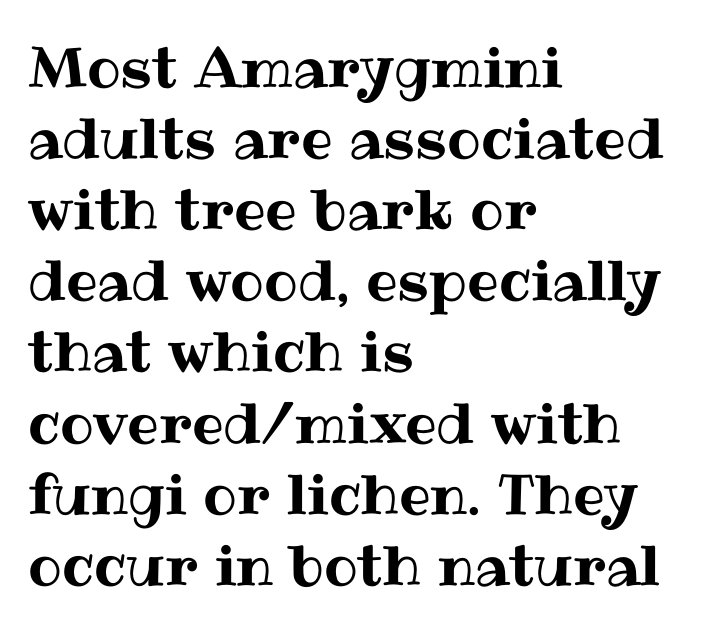
The image shows 56 px text type, upright; set left-aligned, normal line spacing (1.27x), normal letter spacing, not underlined; medium stroke contrast and a medium x-height.
